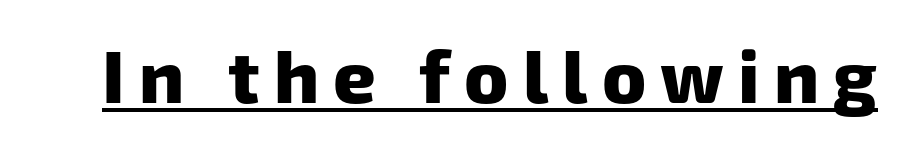
Q: Is the text bold? A: Yes.
Q: Is the typeface a serif or a sans-serif typeface? A: Sans-serif.
Q: Is the text underlined? A: Yes.
Q: Width (condensed, normal, or wide)? A: Normal.
Q: Stroke contrast? A: Low.
Q: x-height? A: Medium.
Q: Monospaced? A: No.
